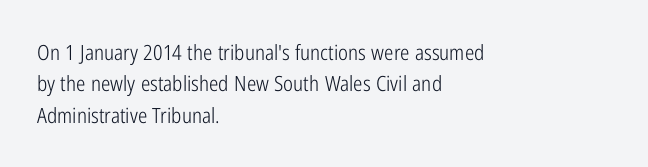
Each row of text sits above clean, open space. Italic? Not at all — the glyphs are vertical. Typeset ragged right — the left edge is the straight one. Each word holds together tightly as a unit, with standard inter-letter gaps. Interline gaps are of average width in this sample.
